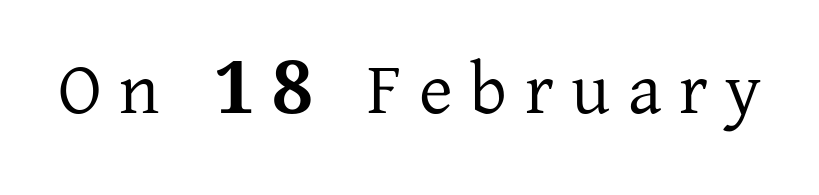
What kind of face is this? One with serifs. Style check: upright. The face used here is proportionally spaced, like ordinary book or web type. Honestly, the letter spacing is so wide it's the main thing you notice. Underline: absent.
